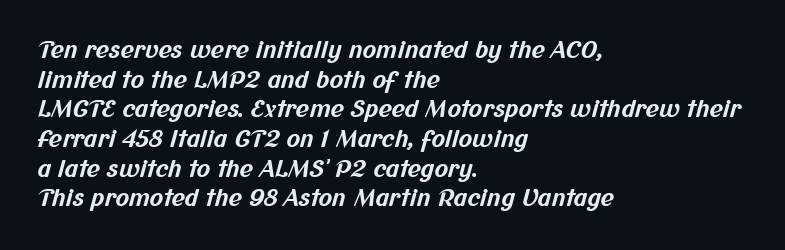
Plain, unruled lines of type. What weight is shown? A full bold with thick strokes. Rows of type keep a routine distance in the vertical direction. Students, note that the glyphs here touch the page at normal intervals. In CSS terms this would be text-align: left.
